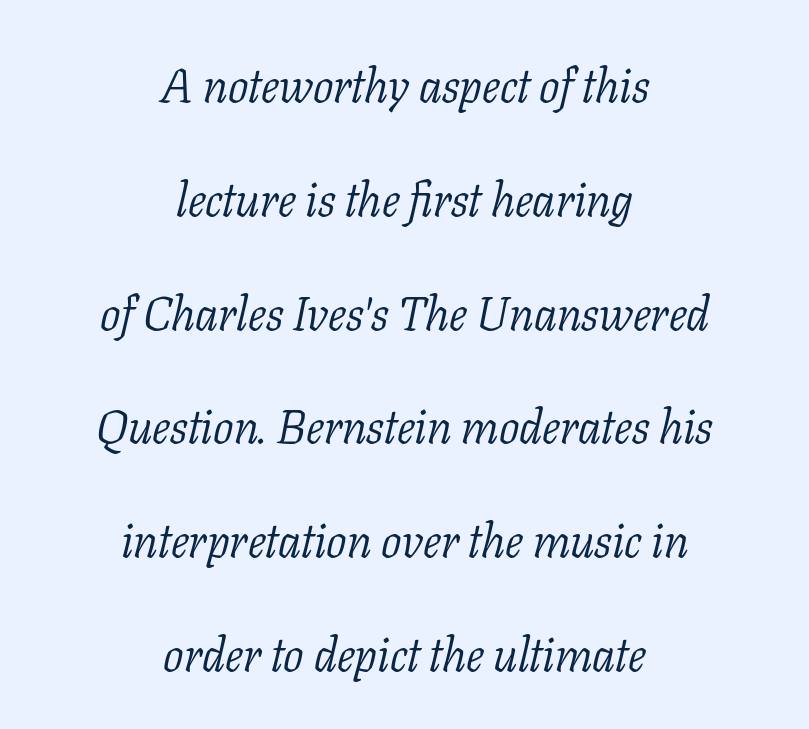
Q: Is the text bold? A: No.
Q: Is the text italic (slanted)? A: Yes, it leans right by about 11 degrees.
Q: Is the typeface a serif or a sans-serif typeface? A: Serif.
Q: Is the text underlined? A: No.
Q: How is the paragraph aligned? A: Centered.
Q: Is the spacing between letters normal or unusually wide? A: Normal.
Q: Is the spacing between lines tight, normal or loose? A: Loose.
Q: Width (condensed, normal, or wide)? A: Normal.
Q: Stroke contrast? A: Low.
Q: x-height? A: Medium.
Q: Monospaced? A: No.
